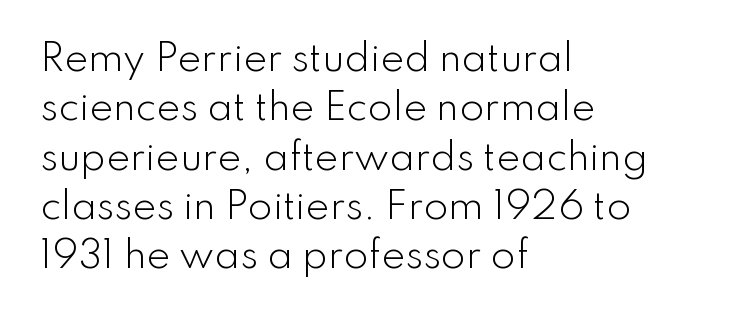
{"serif": "no", "italic": "no", "bold": "no", "weight": "light", "width": "normal", "stroke_contrast": "low", "x_height": "small", "monospaced": "no", "underline": "no", "align": "left", "line_spacing": "normal", "line_spacing_ratio": 1.37, "letter_spacing": "normal", "letter_spacing_em": 0.0, "glyph_px": 36}
